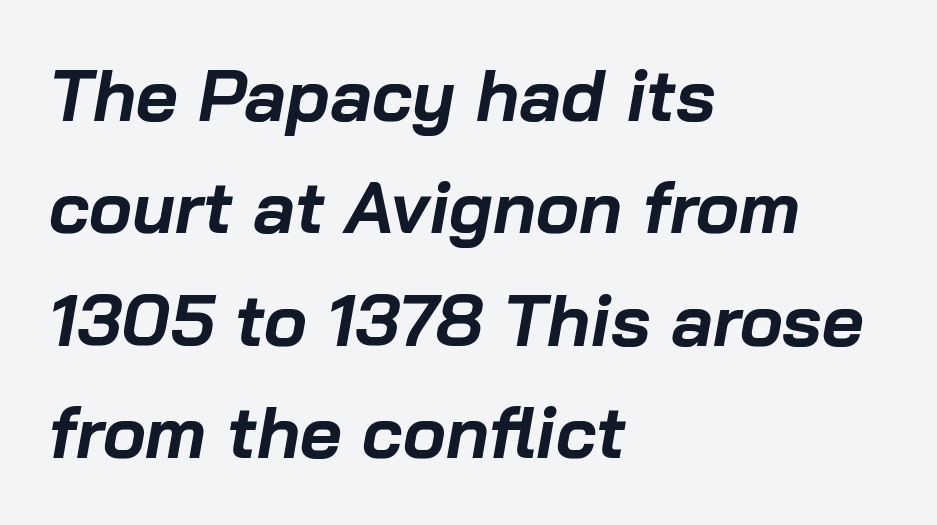
Q: Is the text bold? A: Yes.
Q: Is the text italic (slanted)? A: Yes, it leans right by about 10 degrees.
Q: Is the text underlined? A: No.
Q: How is the paragraph aligned? A: Left-aligned.
Q: Is the spacing between letters normal or unusually wide? A: Normal.
Q: Is the spacing between lines tight, normal or loose? A: Normal.
Q: Width (condensed, normal, or wide)? A: Normal.
Q: Stroke contrast? A: Low.
Q: x-height? A: Medium.
Q: Monospaced? A: No.
